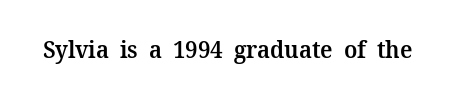
Q: Is the text bold? A: Semi-bold.
Q: Is the text italic (slanted)? A: No, it is upright.
Q: Is the text underlined? A: No.
Q: Is the spacing between letters normal or unusually wide? A: Normal.
